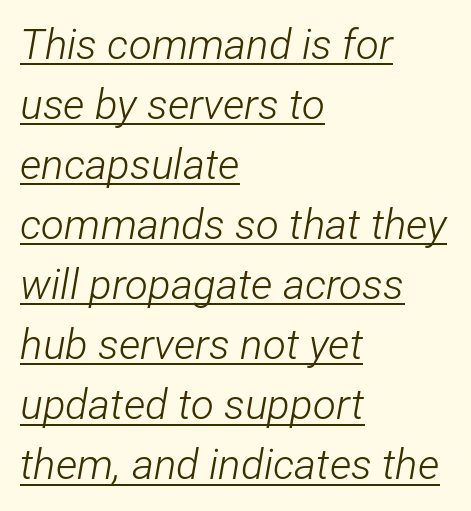
{"italic": "yes", "lean": "right", "slant_degrees": 12, "bold": "no", "weight": "light", "width": "condensed", "stroke_contrast": "low", "x_height": "medium", "monospaced": "no", "underline": "yes", "align": "left", "line_spacing": "normal", "line_spacing_ratio": 1.43, "letter_spacing": "normal", "letter_spacing_em": 0.0, "glyph_px": 42}
